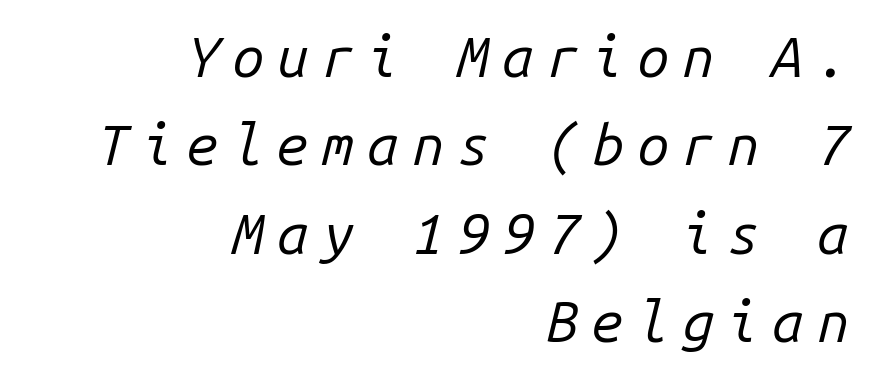
{"italic": "yes", "lean": "right", "slant_degrees": 14, "bold": "no", "weight": "regular", "width": "normal", "stroke_contrast": "low", "x_height": "medium", "monospaced": "yes", "underline": "no", "align": "right", "line_spacing": "normal", "line_spacing_ratio": 1.55, "letter_spacing": "wide", "letter_spacing_em": 0.23, "glyph_px": 57}
